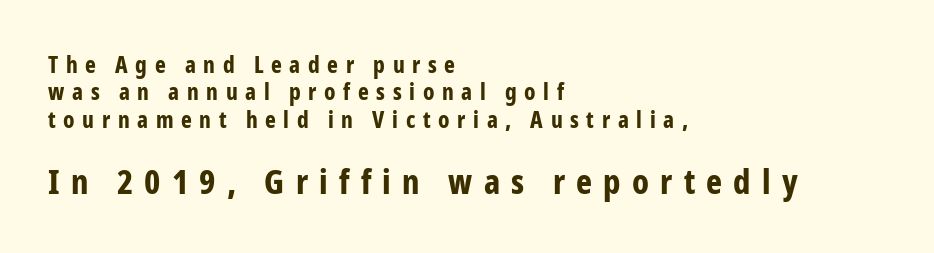
Q: Is the text bold? A: Yes.
Q: Is the text italic (slanted)? A: No, it is upright.
Q: Is the typeface a serif or a sans-serif typeface? A: Sans-serif.
Q: Is the text underlined? A: No.
Q: How is the paragraph aligned? A: Left-aligned.
Q: Is the spacing between letters normal or unusually wide? A: Unusually wide.
Q: Which block of text is set in a larger size, the first (top) or the second (bottom)? A: The second (bottom) one.
Q: Width (condensed, normal, or wide)? A: Condensed.
Q: Stroke contrast? A: Low.
Q: x-height? A: Medium.
Q: Monospaced? A: No.
